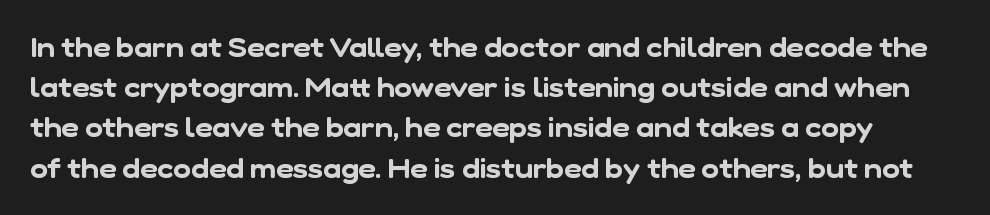
You could call the tracking neutral — neither tight nor loose. The words here are not underlined. Is there much room between lines? A standard amount, neither cramped nor airy.
